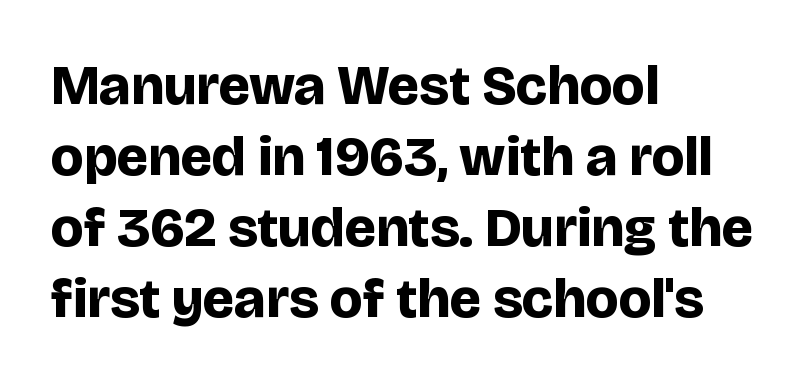
The image shows 56 px bold sans-serif type, upright; set left-aligned, normal line spacing (1.27x), normal letter spacing, not underlined; low stroke contrast and a large x-height.
